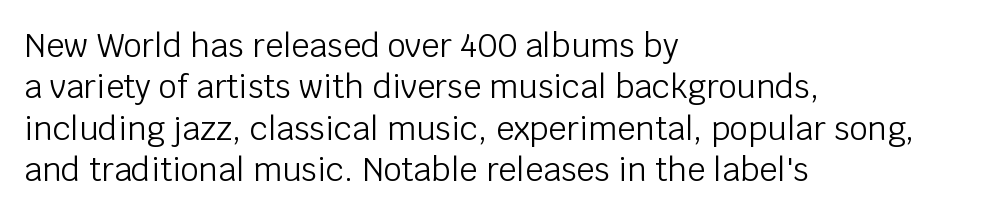
The rag falls on the right side of this text block. Varying glyph widths throughout — classic text-font behaviour. Typographically, this falls in the sans-serif category. Underlining? Definitely not there. How are the letters spaced? Ordinarily, with no added tracking. Nope, not italic — everything's standing straight.
